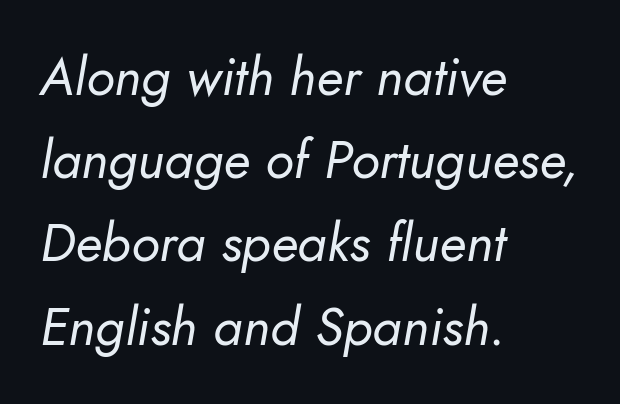
Q: Is the text bold? A: No.
Q: Is the text italic (slanted)? A: Yes, it leans right by about 10 degrees.
Q: Is the text underlined? A: No.
Q: How is the paragraph aligned? A: Left-aligned.
Q: Is the spacing between letters normal or unusually wide? A: Normal.
Q: Is the spacing between lines tight, normal or loose? A: Normal.
Q: Width (condensed, normal, or wide)? A: Normal.
Q: Stroke contrast? A: Low.
Q: x-height? A: Small.
Q: Monospaced? A: No.
